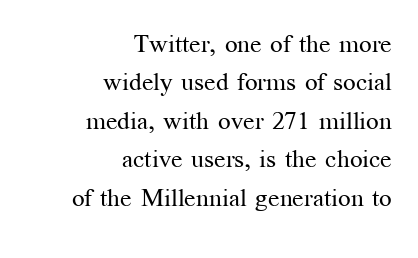
Q: Is the text bold? A: No.
Q: Is the text italic (slanted)? A: No, it is upright.
Q: Is the text underlined? A: No.
Q: How is the paragraph aligned? A: Right-aligned.
Q: Is the spacing between letters normal or unusually wide? A: Normal.
Q: Is the spacing between lines tight, normal or loose? A: Normal.
